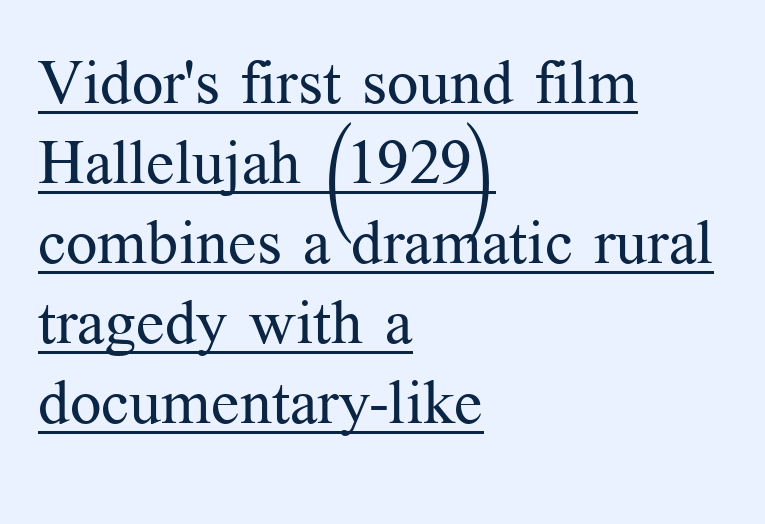
{"serif": "yes", "italic": "no", "bold": "no", "weight": "regular", "width": "normal", "stroke_contrast": "medium", "x_height": "medium", "monospaced": "no", "underline": "yes", "align": "left", "line_spacing": "normal", "line_spacing_ratio": 1.29, "letter_spacing": "normal", "letter_spacing_em": 0.0, "glyph_px": 62}
